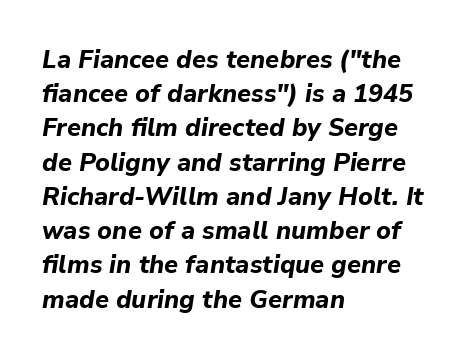
{"italic": "yes", "lean": "right", "slant_degrees": 9, "bold": "yes", "underline": "no", "align": "left", "line_spacing": "normal", "line_spacing_ratio": 1.37, "letter_spacing": "normal", "letter_spacing_em": 0.0, "glyph_px": 25}
